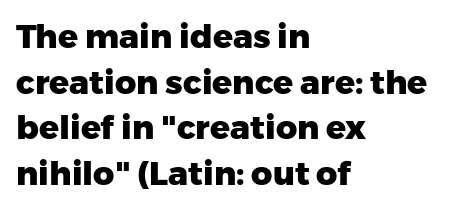
The image shows 33 px heavy sans-serif type, upright; set left-aligned, normal line spacing (1.38x), normal letter spacing, not underlined; low stroke contrast and a medium x-height.
